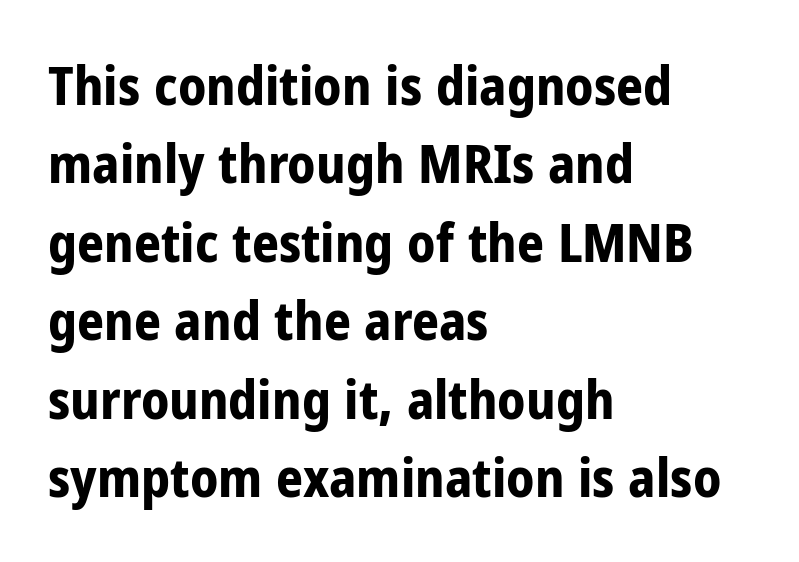
{"serif": "no", "italic": "no", "bold": "yes", "weight": "bold", "width": "condensed", "stroke_contrast": "low", "x_height": "medium", "monospaced": "no", "underline": "no", "align": "left", "line_spacing": "normal", "line_spacing_ratio": 1.48, "letter_spacing": "normal", "letter_spacing_em": 0.0, "glyph_px": 53}
